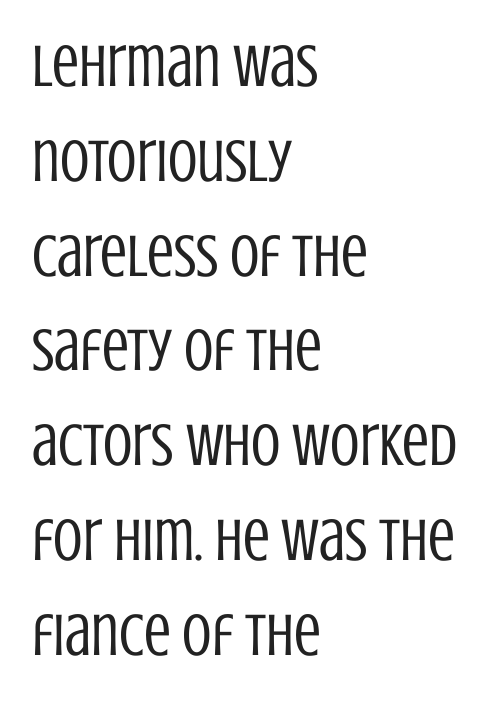
The image shows 60 px regular-weight, condensed sans-serif type, upright; set left-aligned, normal line spacing (1.58x), normal letter spacing, not underlined; low stroke contrast and a large x-height.
